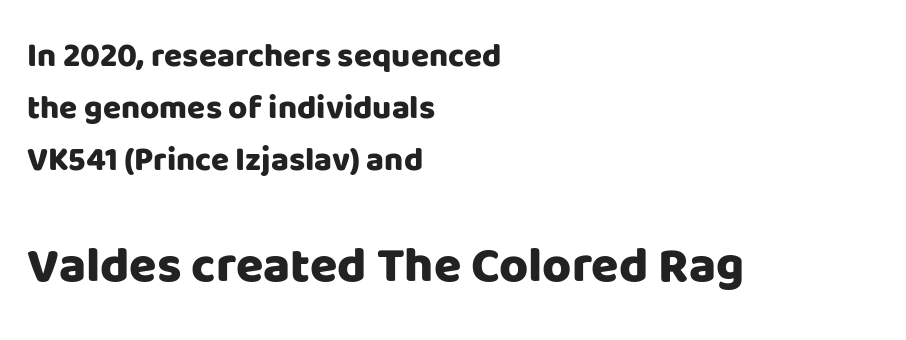
The image shows 50 px heavy sans-serif type, upright; set left-aligned, normal line spacing (1.58x), normal letter spacing, not underlined; the second (bottom) block is 1.52x larger; low stroke contrast and a large x-height.
